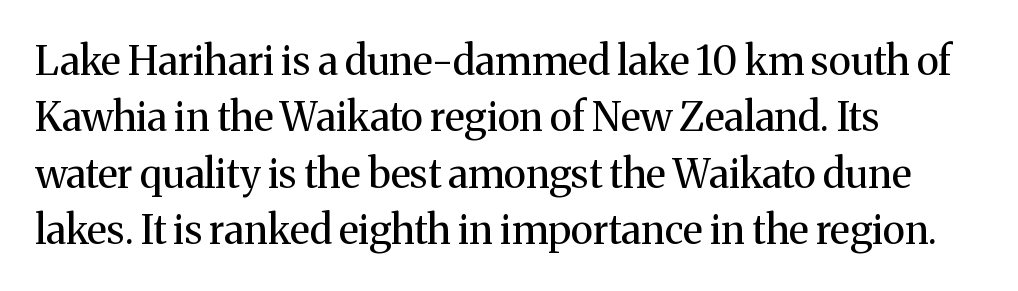
This rendering uses left alignment, leaving the right contour irregular. Rule under the text: the space is simply empty. Spacing between characters is what you'd get straight out of the box. Varying glyph widths throughout — classic text-font behaviour. Think standard paragraph weight, or any step lighter than that. Regarding leading, the lines here are spaced in the standard way.
